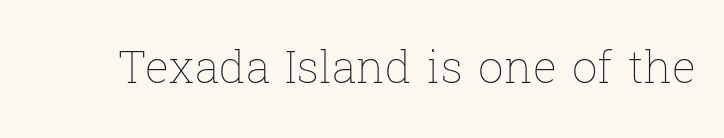
{"italic": "no", "bold": "no", "weight": "thin", "width": "normal", "stroke_contrast": "low", "x_height": "medium", "monospaced": "no", "underline": "no", "letter_spacing": "normal", "letter_spacing_em": 0.0, "glyph_px": 45}
